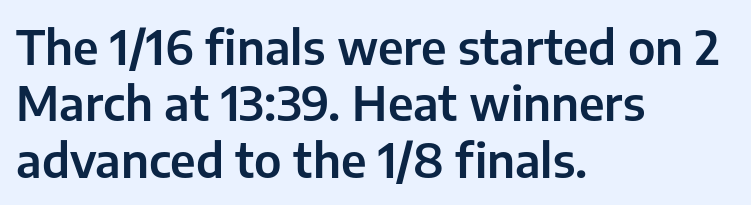
Q: Is the text italic (slanted)? A: No, it is upright.
Q: Is the typeface a serif or a sans-serif typeface? A: Sans-serif.
Q: Is the text underlined? A: No.
Q: How is the paragraph aligned? A: Left-aligned.
Q: Is the spacing between letters normal or unusually wide? A: Normal.
Q: Width (condensed, normal, or wide)? A: Normal.
Q: Stroke contrast? A: Low.
Q: x-height? A: Medium.
Q: Monospaced? A: No.
